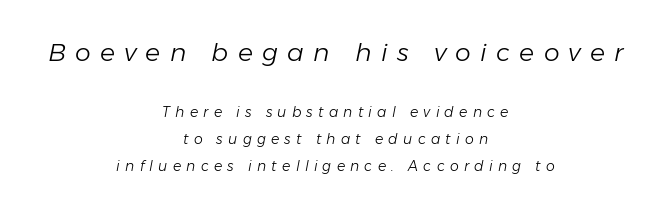
The image shows 25 px text type, italic (leaning right); set centered, loose line spacing (1.9x), unusually wide letter spacing (+0.37 em), not underlined; the first (top) block is 1.79x larger.
